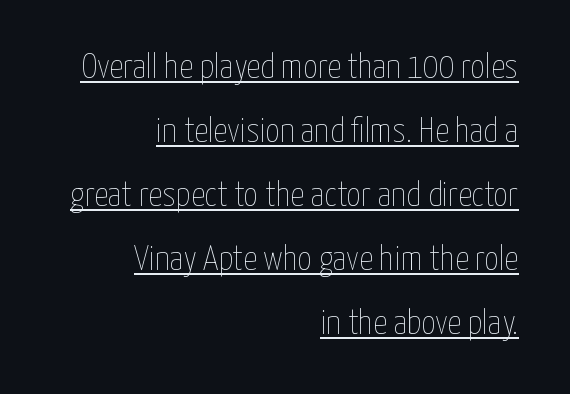
The image shows 35 px thin, condensed type, upright; set right-aligned, line spacing 1.83x, normal letter spacing, underlined; low stroke contrast and a medium x-height.
